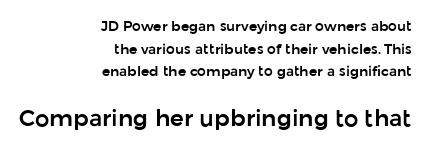
Between one letter and the next there's only the usual sliver of space. The following chunk of copy outweighs the initial chunk in type size. The vertical gap from one line to the next is medium. The foot of each line stays bare and open. Designer's note — italics off, roman on. Notice how the passage keeps a crisp vertical edge on the right only.
